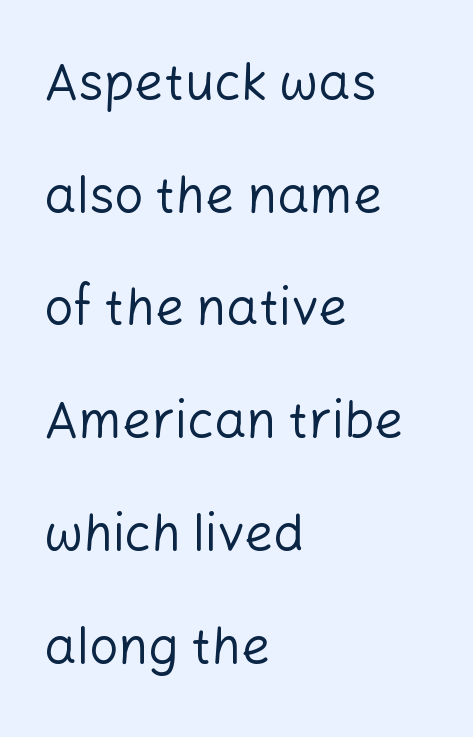
Does the copy run flush right? No — it runs flush left. Default kerning and tracking; the words read as compact shapes. These lines are composed in type without serifs. Spacing verdict: proportional, widths tailored to each character. Stems here are at most as thick as an everyday book face.
